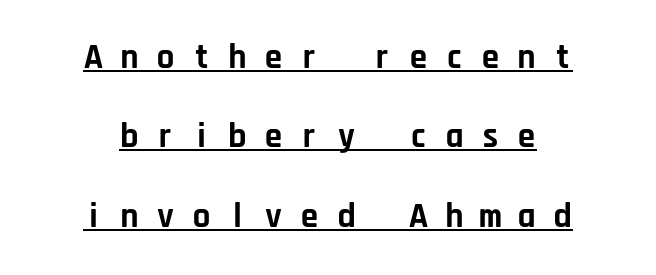
{"serif": "no", "italic": "no", "bold": "yes", "weight": "bold", "width": "normal", "stroke_contrast": "low", "x_height": "large", "monospaced": "yes", "underline": "yes", "align": "center", "line_spacing": "loose", "line_spacing_ratio": 2.27, "letter_spacing": "wide", "letter_spacing_em": 0.43, "glyph_px": 35}
